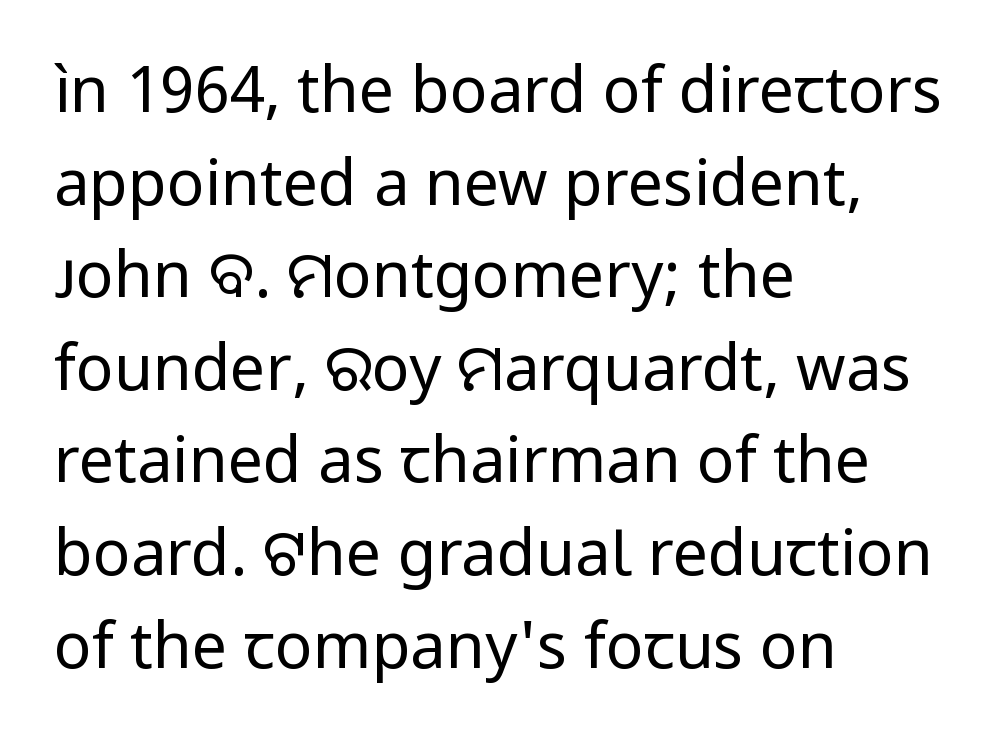
Q: Is the text bold? A: No.
Q: Is the text italic (slanted)? A: No, it is upright.
Q: Is the typeface a serif or a sans-serif typeface? A: Sans-serif.
Q: Is the text underlined? A: No.
Q: How is the paragraph aligned? A: Left-aligned.
Q: Is the spacing between letters normal or unusually wide? A: Normal.
Q: Is the spacing between lines tight, normal or loose? A: Normal.
Q: Width (condensed, normal, or wide)? A: Normal.
Q: Stroke contrast? A: Low.
Q: x-height? A: Medium.
Q: Monospaced? A: No.
